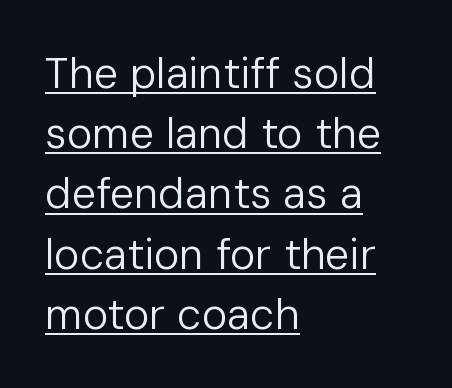
{"serif": "no", "italic": "no", "bold": "no", "weight": "regular", "width": "normal", "stroke_contrast": "low", "x_height": "medium", "monospaced": "no", "underline": "yes", "align": "left", "line_spacing": "normal", "line_spacing_ratio": 1.4, "letter_spacing": "normal", "letter_spacing_em": 0.0, "glyph_px": 43}
